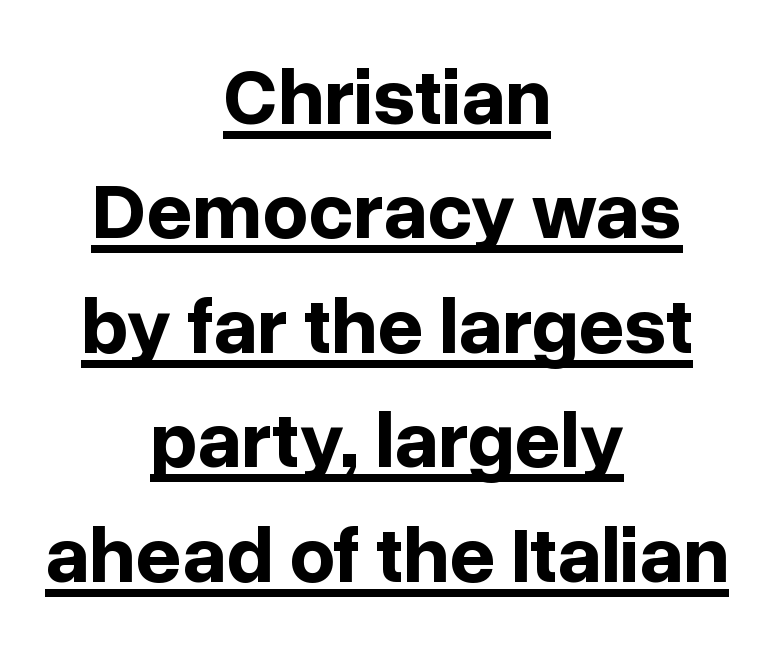
{"serif": "no", "italic": "no", "bold": "yes", "weight": "bold", "width": "normal", "stroke_contrast": "low", "x_height": "medium", "monospaced": "no", "underline": "yes", "align": "center", "line_spacing": "normal", "line_spacing_ratio": 1.43, "letter_spacing": "normal", "letter_spacing_em": 0.0, "glyph_px": 80}
